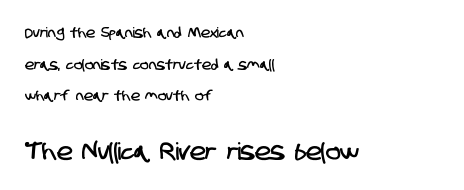
Observe the ordinary spacing: letters are neighbours, not strangers. The space beneath each line is pristine and unruled. Alignment: flush left. Rows of type keep a wide berth in the vertical direction. Which of the two is more prominent by size? The second, at the bottom.
